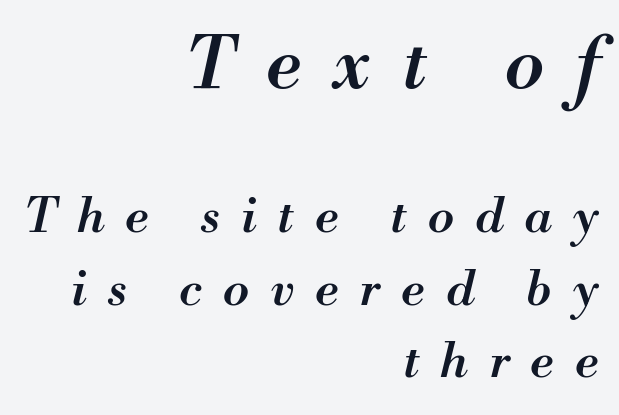
Size contrast runs from large at the top to small at the bottom. The passage shown stacks its lines at a standard gap. You could not count columns in this text — the font is proportionally spaced. How heavy is the stroke? Medium-heavy — a semibold, shy of bold. Each row of text sits above clean, open space. The ragged edge is on the left, which tells us the setting is flush right.
